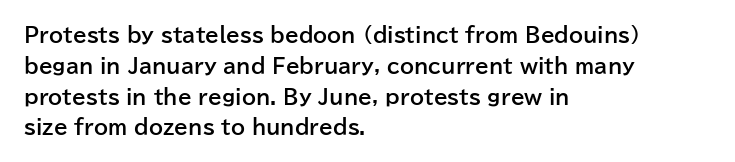
The image shows 20 px bold type, upright; set left-aligned, normal line spacing (1.54x), normal letter spacing, not underlined.
